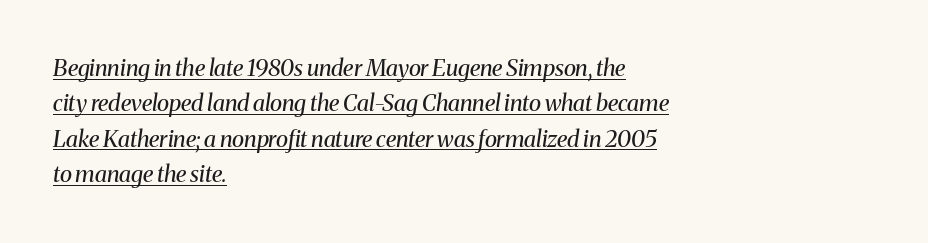
Notice how a bar underscores the lettering throughout. How would I describe the line gaps? Plain and ordinary. The tracking reads as untouched default to a designer's eye. These lines were composed using italics. Leftover space on each line is placed entirely after the last word.
